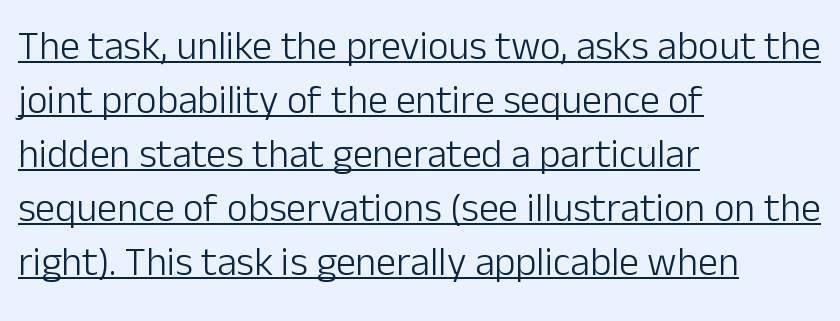
{"serif": "no", "italic": "no", "bold": "no", "weight": "light", "width": "normal", "stroke_contrast": "low", "x_height": "medium", "monospaced": "no", "underline": "yes", "align": "left", "line_spacing": "normal", "line_spacing_ratio": 1.35, "letter_spacing": "normal", "letter_spacing_em": 0.0, "glyph_px": 40}
